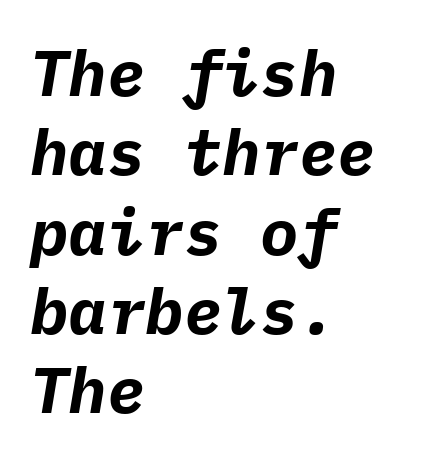
Q: Is the text bold? A: Yes.
Q: Is the text italic (slanted)? A: Yes, it leans right by about 9 degrees.
Q: Is the text underlined? A: No.
Q: How is the paragraph aligned? A: Left-aligned.
Q: Is the spacing between letters normal or unusually wide? A: Normal.
Q: Width (condensed, normal, or wide)? A: Normal.
Q: Stroke contrast? A: Low.
Q: x-height? A: Medium.
Q: Monospaced? A: Yes.
